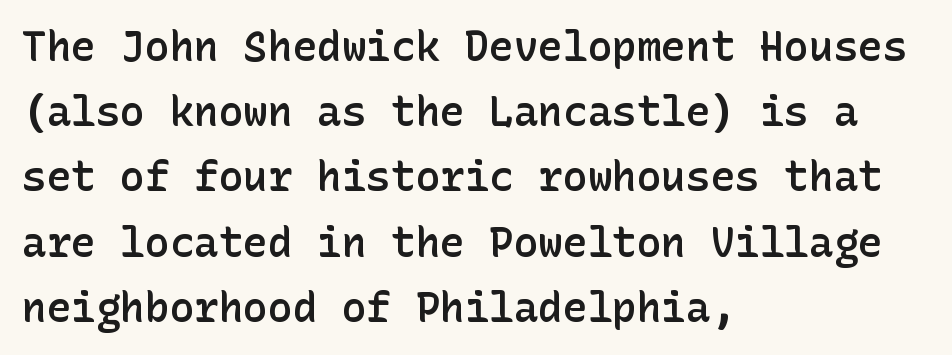
{"serif": "no", "italic": "no", "bold": "semi", "weight": "semibold", "width": "normal", "stroke_contrast": "low", "x_height": "medium", "underline": "no", "align": "left", "line_spacing": "normal", "line_spacing_ratio": 1.59, "letter_spacing": "normal", "letter_spacing_em": 0.0, "glyph_px": 41}
